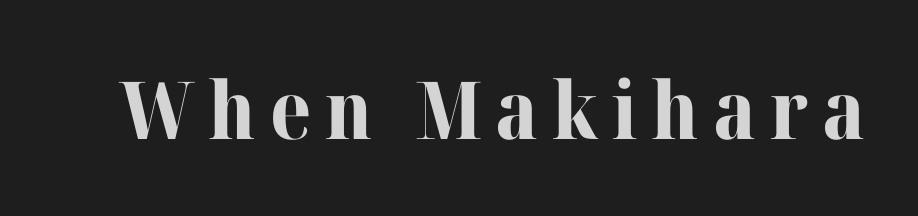
The image shows 80 px bold serif type, upright; set not underlined; high stroke contrast and a medium x-height.
